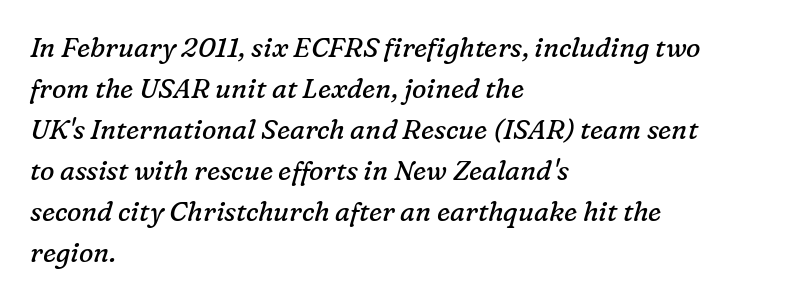
The image shows 27 px text type, italic (leaning right); set left-aligned, normal line spacing (1.52x), normal letter spacing, not underlined.
